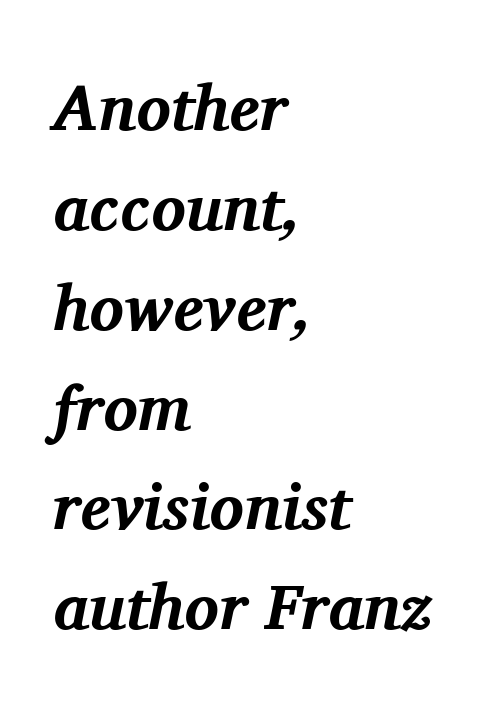
{"serif": "yes", "italic": "yes", "lean": "right", "slant_degrees": 11, "bold": "yes", "weight": "bold", "width": "normal", "stroke_contrast": "medium", "x_height": "medium", "monospaced": "no", "underline": "no", "align": "left", "line_spacing": "normal", "line_spacing_ratio": 1.56, "letter_spacing": "normal", "letter_spacing_em": 0.0, "glyph_px": 64}
